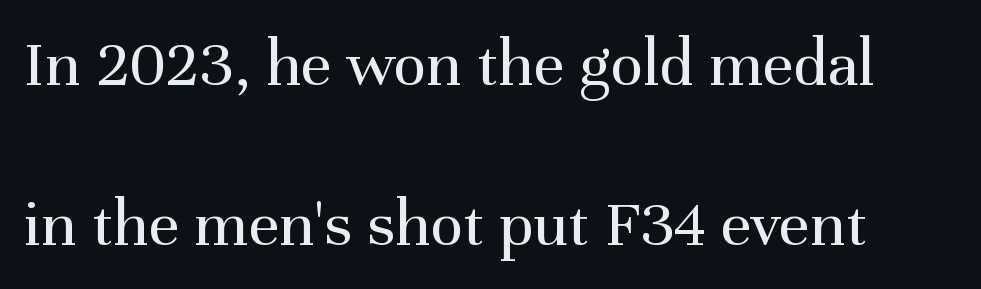
{"serif": "yes", "italic": "no", "bold": "no", "weight": "regular", "width": "normal", "stroke_contrast": "medium", "x_height": "medium", "monospaced": "no", "underline": "no", "line_spacing": "loose", "line_spacing_ratio": 2.36, "letter_spacing": "normal", "letter_spacing_em": 0.0, "glyph_px": 68}
